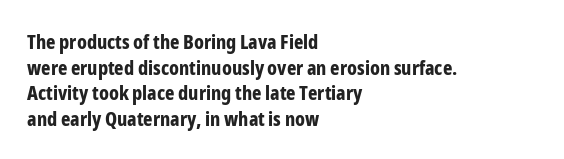
The letters stand straight up with perfectly vertical stems. The space directly below the letters is spotless. Letter spacing: default. Bold? Absolutely — the strokes are thick and heavy. The leading is moderate, giving the passage an even texture. The lines in this sample share a left origin and differ only in where they stop.
